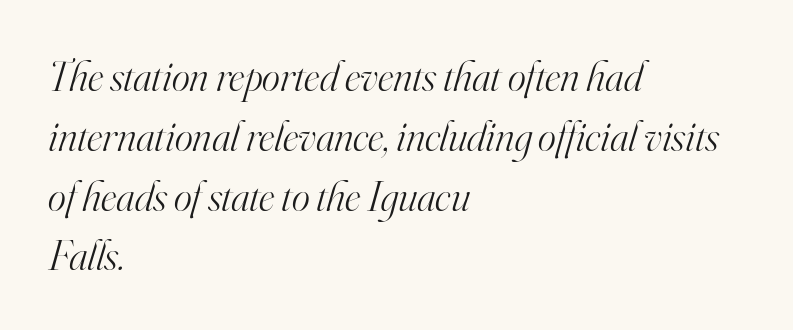
The image shows 43 px light serif type, italic (leaning right); set left-aligned, normal line spacing (1.39x), normal letter spacing, not underlined; high stroke contrast and a small x-height.
